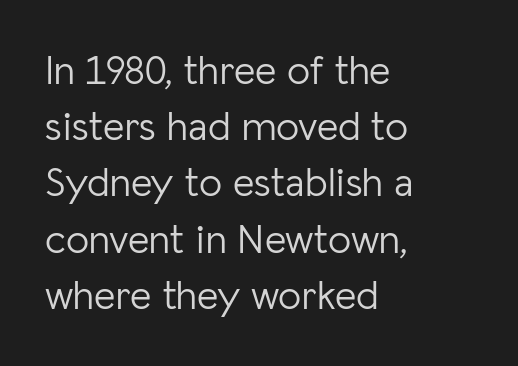
The gap between lines stays unmarked. Baseline-to-baseline distance is the conventional proportion of letter height. Typeset ragged right — the left edge is the straight one. No italicization has been applied; the sample stays upright. No extra ink here — the face is not bold.
